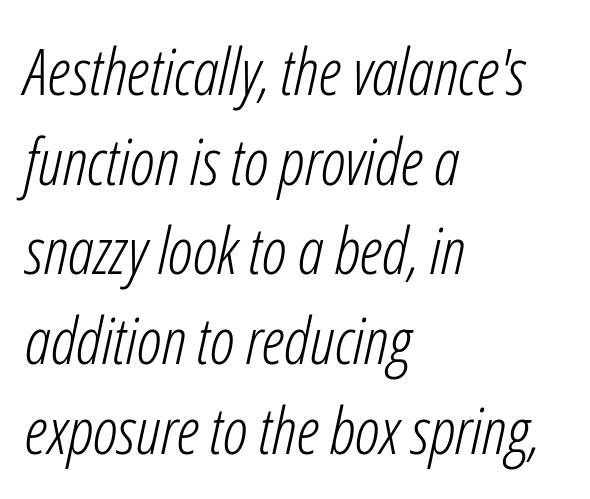
{"italic": "yes", "lean": "right", "slant_degrees": 12, "bold": "no", "weight": "light", "width": "condensed", "stroke_contrast": "low", "x_height": "medium", "monospaced": "no", "underline": "no", "align": "left", "line_spacing": "normal", "line_spacing_ratio": 1.38, "letter_spacing": "normal", "letter_spacing_em": 0.0, "glyph_px": 65}
